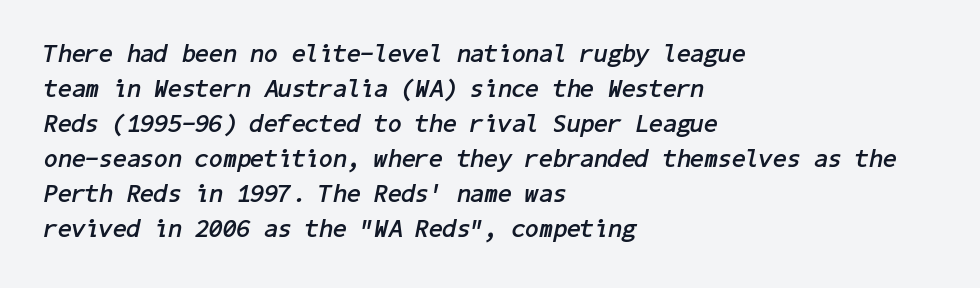
{"italic": "yes", "lean": "right", "slant_degrees": 11, "bold": "yes", "underline": "no", "align": "left", "line_spacing": "normal", "line_spacing_ratio": 1.4, "letter_spacing": "normal", "letter_spacing_em": 0.0, "glyph_px": 25}
